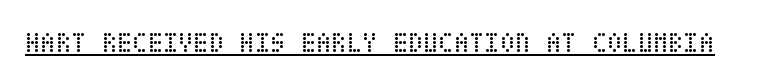
Q: Is the text bold? A: No.
Q: Is the text italic (slanted)? A: No, it is upright.
Q: Is the text underlined? A: Yes.
Q: Is the spacing between letters normal or unusually wide? A: Normal.
Q: Width (condensed, normal, or wide)? A: Condensed.
Q: Stroke contrast? A: Low.
Q: x-height? A: Large.
